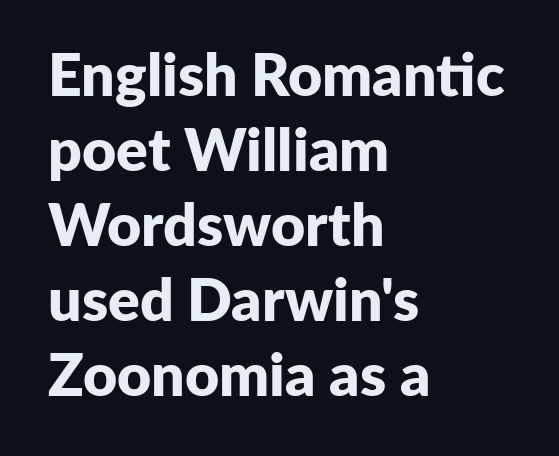
The image shows 59 px bold sans-serif type, upright; set left-aligned, normal line spacing (1.27x), normal letter spacing, not underlined; low stroke contrast and a medium x-height.
